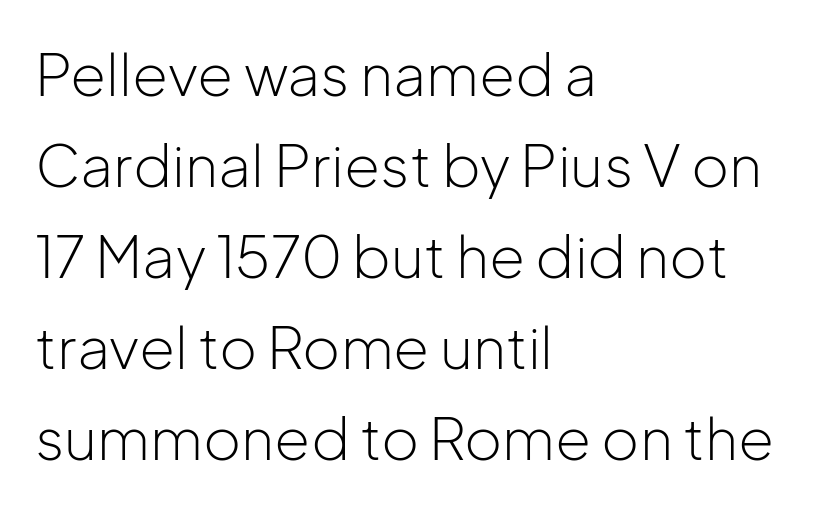
Q: Is the text bold? A: No.
Q: Is the text italic (slanted)? A: No, it is upright.
Q: Is the typeface a serif or a sans-serif typeface? A: Sans-serif.
Q: Is the text underlined? A: No.
Q: How is the paragraph aligned? A: Left-aligned.
Q: Is the spacing between letters normal or unusually wide? A: Normal.
Q: Is the spacing between lines tight, normal or loose? A: Normal.
Q: Width (condensed, normal, or wide)? A: Normal.
Q: Stroke contrast? A: Low.
Q: x-height? A: Medium.
Q: Monospaced? A: No.
